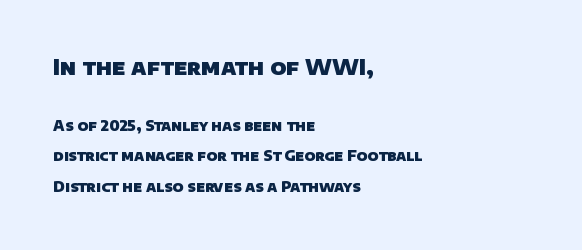
Q: Is the text bold? A: Yes.
Q: Is the text underlined? A: No.
Q: How is the paragraph aligned? A: Left-aligned.
Q: Is the spacing between letters normal or unusually wide? A: Normal.
Q: Is the spacing between lines tight, normal or loose? A: Loose.
Q: Which block of text is set in a larger size, the first (top) or the second (bottom)? A: The first (top) one.
